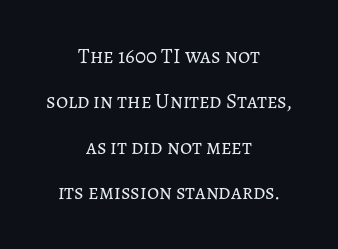
The image shows 21 px text type, upright; set centered, loose line spacing (2.16x), normal letter spacing, not underlined.
